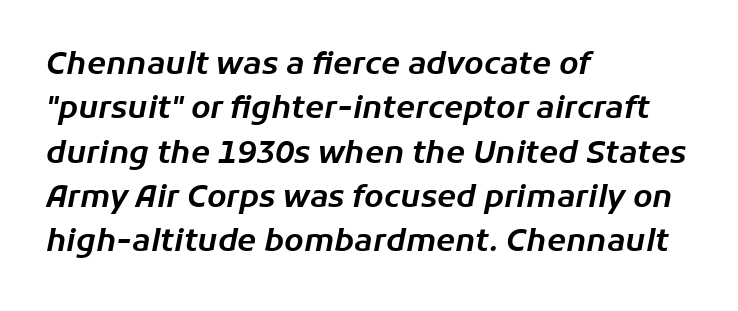
The image shows 31 px text type, italic (leaning right); set left-aligned, normal line spacing (1.43x), normal letter spacing, not underlined; low stroke contrast and a medium x-height.
